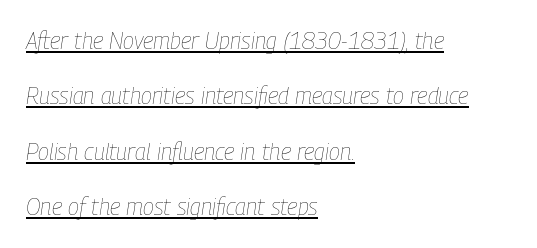
Q: Is the text bold? A: No.
Q: Is the text italic (slanted)? A: Yes, it leans right by about 9 degrees.
Q: Is the text underlined? A: Yes.
Q: How is the paragraph aligned? A: Left-aligned.
Q: Is the spacing between letters normal or unusually wide? A: Normal.
Q: Is the spacing between lines tight, normal or loose? A: Loose.
